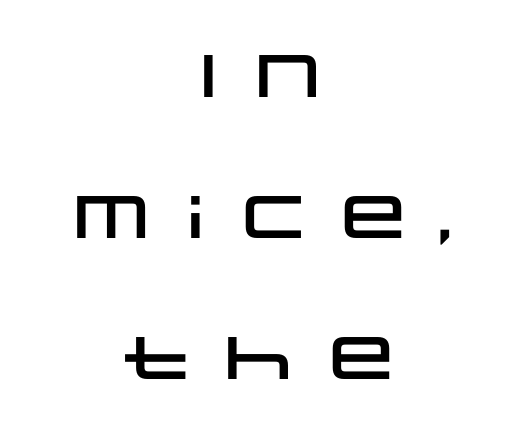
Q: Is the text italic (slanted)? A: No, it is upright.
Q: Is the typeface a serif or a sans-serif typeface? A: Sans-serif.
Q: Is the text underlined? A: No.
Q: How is the paragraph aligned? A: Centered.
Q: Is the spacing between letters normal or unusually wide? A: Unusually wide.
Q: Is the spacing between lines tight, normal or loose? A: Loose.
Q: Width (condensed, normal, or wide)? A: Wide.
Q: Stroke contrast? A: Low.
Q: x-height? A: Large.
Q: Monospaced? A: No.
